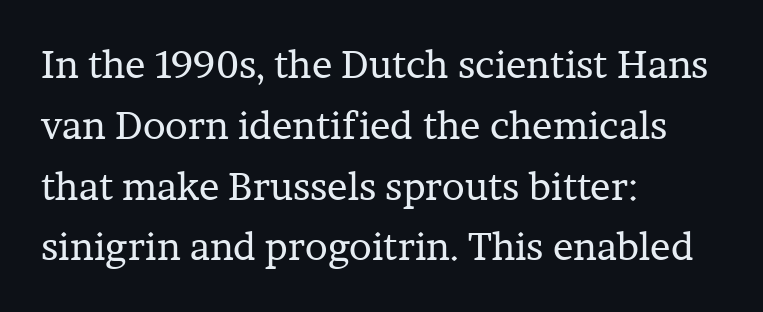
Horizontally, the lines are justified to the leading edge only. The rendering shows small feet on the letterforms — a serif design. This is not heavy type; no bold has been used. Descenders are the only things crossing below the line. Honestly, the letter spacing is just normal — you wouldn't notice it. You could not count columns in this text — the font is proportionally spaced.
